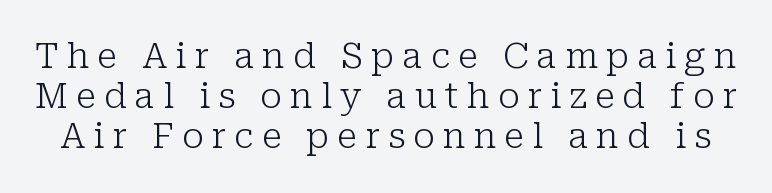
Q: Is the text bold? A: No.
Q: Is the text italic (slanted)? A: No, it is upright.
Q: Is the typeface a serif or a sans-serif typeface? A: Serif.
Q: Is the text underlined? A: No.
Q: Is the spacing between letters normal or unusually wide? A: Unusually wide.
Q: Is the spacing between lines tight, normal or loose? A: Tight.
Q: Width (condensed, normal, or wide)? A: Normal.
Q: Stroke contrast? A: Low.
Q: x-height? A: Medium.
Q: Monospaced? A: No.
